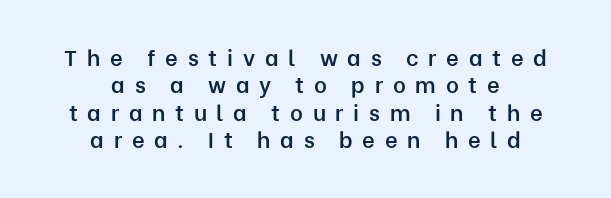
Honestly, there is no underline to notice here at all. The letters are spread apart with noticeably loose tracking. A semibold gives these letters moderate extra thickness, short of bold. Both edges are ragged and mirror each other, which tells us the setting is centered.
